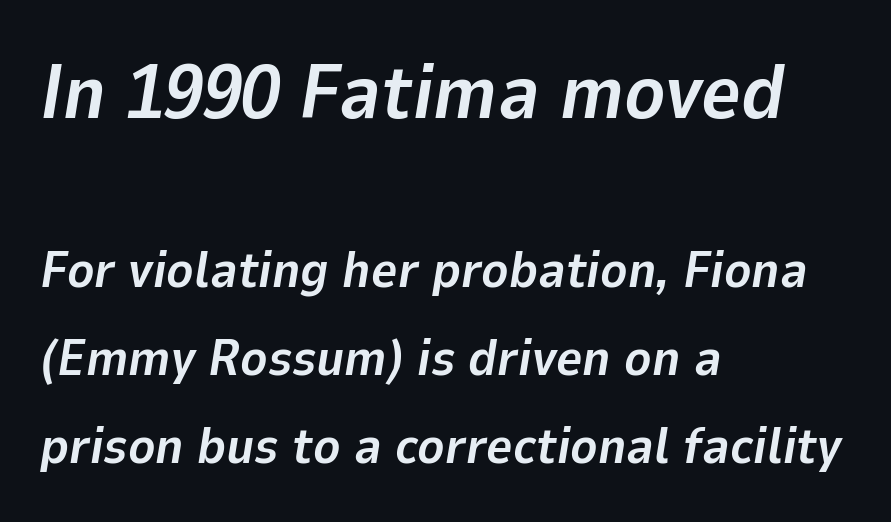
{"italic": "yes", "lean": "right", "slant_degrees": 9, "bold": "yes", "weight": "bold", "width": "normal", "stroke_contrast": "low", "x_height": "medium", "monospaced": "no", "underline": "no", "align": "left", "line_spacing_ratio": 1.73, "letter_spacing": "normal", "letter_spacing_em": 0.0, "larger_block": "first", "size_ratio": 1.51, "glyph_px": 77}
